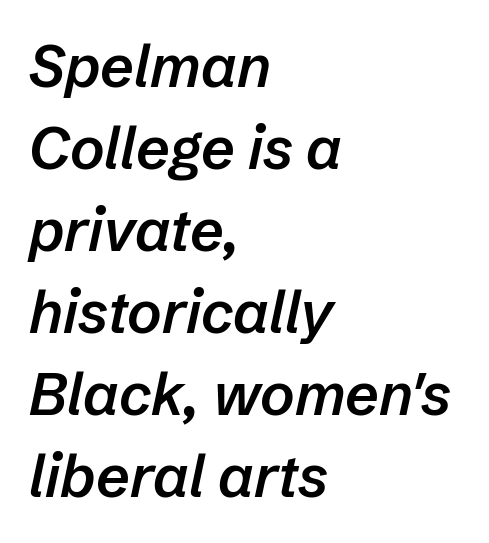
Q: Is the text bold? A: Semi-bold.
Q: Is the text italic (slanted)? A: Yes, it leans right by about 12 degrees.
Q: Is the text underlined? A: No.
Q: How is the paragraph aligned? A: Left-aligned.
Q: Is the spacing between letters normal or unusually wide? A: Normal.
Q: Is the spacing between lines tight, normal or loose? A: Normal.
Q: Width (condensed, normal, or wide)? A: Normal.
Q: Stroke contrast? A: Low.
Q: x-height? A: Medium.
Q: Monospaced? A: No.
